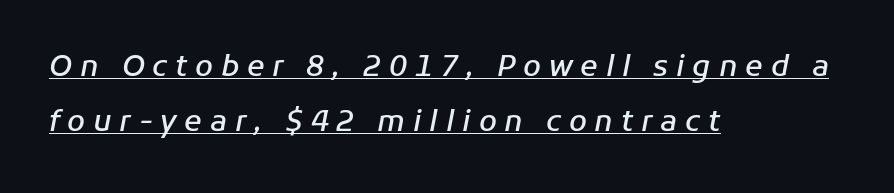
The image shows 29 px semibold type, italic (leaning right); set left-aligned, loose line spacing (1.9x), unusually wide letter spacing (+0.27 em), underlined; low stroke contrast and a medium x-height.
